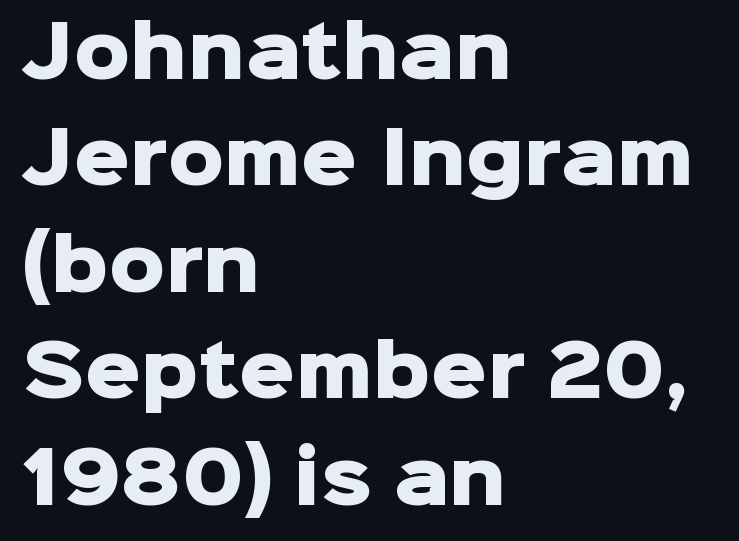
The image shows 70 px heavy sans-serif type, upright; set left-aligned, normal line spacing (1.52x), normal letter spacing, not underlined; low stroke contrast and a medium x-height.
